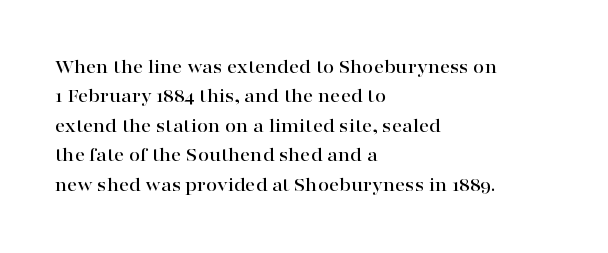
{"italic": "no", "underline": "no", "align": "left", "line_spacing": "normal", "line_spacing_ratio": 1.47, "letter_spacing": "normal", "letter_spacing_em": 0.0, "glyph_px": 20}
